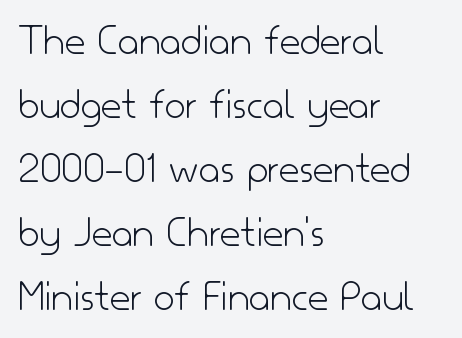
No word sits above an underline. Posture: straight, roman, zero tilt. The designer went with a sans here, leaving each stem footless. The rendering keeps characters at their native spacing.
